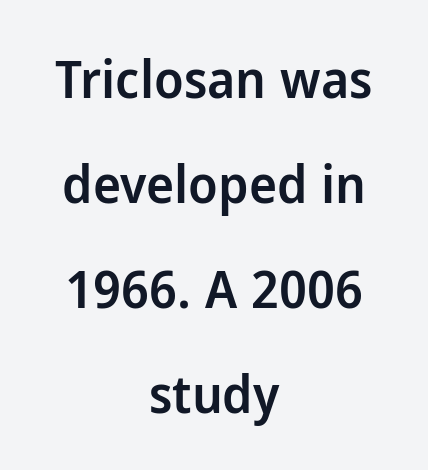
The image shows 53 px semibold sans-serif type, upright; set centered, loose line spacing (1.98x), normal letter spacing, not underlined; low stroke contrast and a medium x-height.
